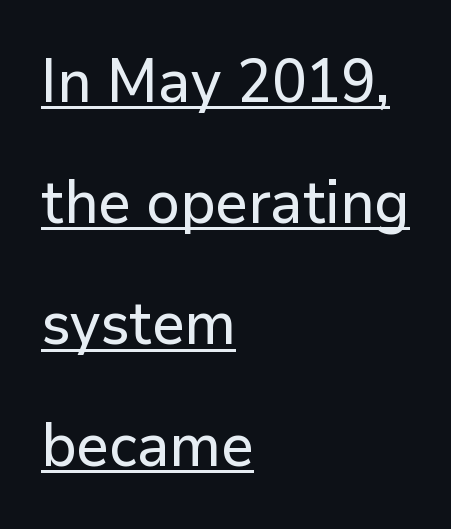
{"serif": "no", "italic": "no", "width": "normal", "stroke_contrast": "low", "x_height": "medium", "monospaced": "no", "underline": "yes", "align": "left", "line_spacing": "loose", "line_spacing_ratio": 2.02, "letter_spacing": "normal", "letter_spacing_em": 0.0, "glyph_px": 60}
